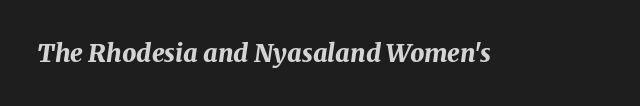
The image shows 25 px bold type, italic (leaning right); set normal letter spacing, not underlined.
